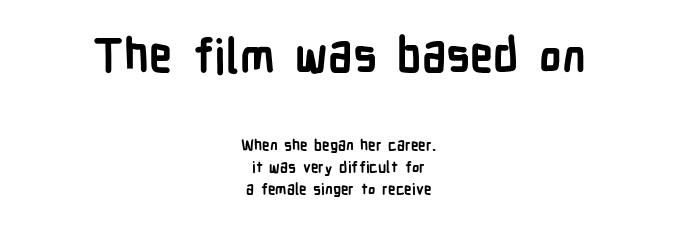
The image shows 46 px semibold, condensed sans-serif type, upright; set centered, normal line spacing (1.48x), normal letter spacing, not underlined; the first (top) block is 3.07x larger; low stroke contrast and a medium x-height.
